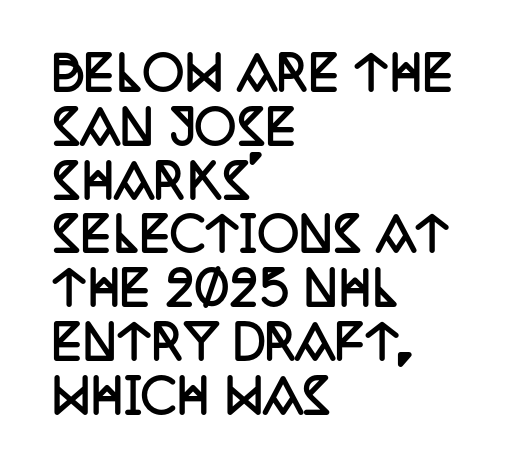
{"serif": "yes", "italic": "no", "bold": "yes", "weight": "semibold", "width": "condensed", "stroke_contrast": "low", "x_height": "large", "monospaced": "no", "underline": "no", "align": "left", "line_spacing_ratio": 1.17, "letter_spacing": "normal", "letter_spacing_em": 0.0, "glyph_px": 46}
